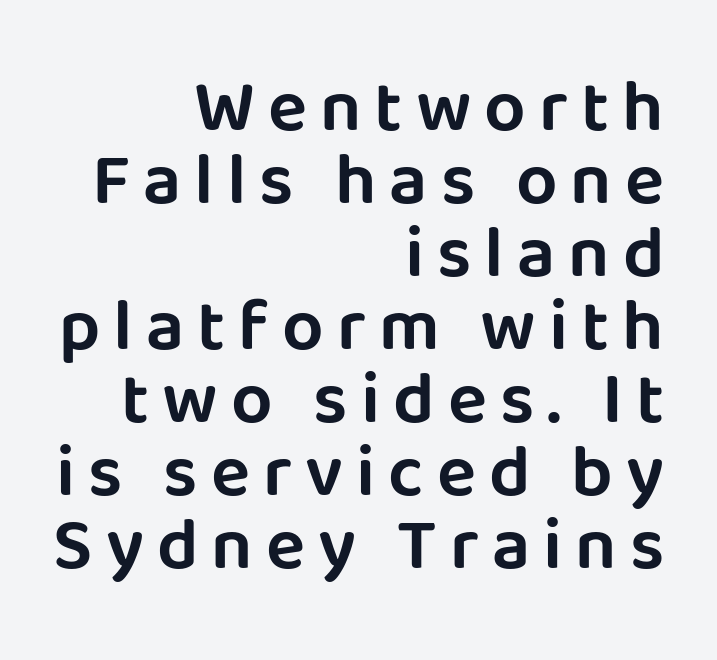
The image shows 73 px sans-serif type, upright; set right-aligned, tight line spacing (1.0x), not underlined; low stroke contrast and a large x-height.
